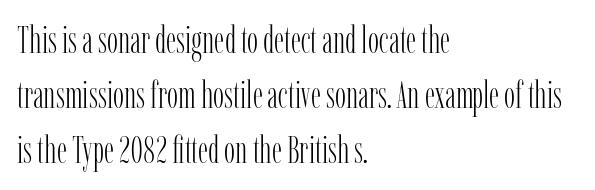
Q: Is the text bold? A: No.
Q: Is the text italic (slanted)? A: No, it is upright.
Q: Is the typeface a serif or a sans-serif typeface? A: Serif.
Q: Is the text underlined? A: No.
Q: How is the paragraph aligned? A: Left-aligned.
Q: Is the spacing between letters normal or unusually wide? A: Normal.
Q: Is the spacing between lines tight, normal or loose? A: Normal.
Q: Width (condensed, normal, or wide)? A: Condensed.
Q: Stroke contrast? A: Low.
Q: x-height? A: Medium.
Q: Monospaced? A: No.
